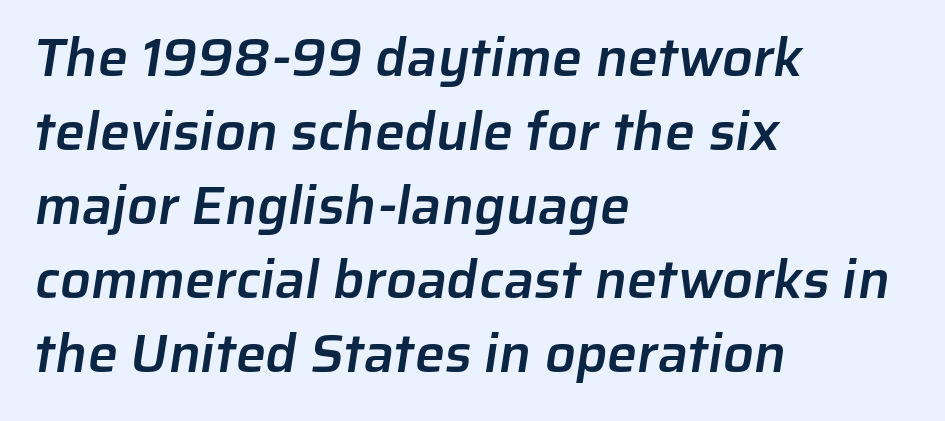
Q: Is the text bold? A: Semi-bold.
Q: Is the typeface a serif or a sans-serif typeface? A: Sans-serif.
Q: Is the text underlined? A: No.
Q: How is the paragraph aligned? A: Left-aligned.
Q: Is the spacing between letters normal or unusually wide? A: Normal.
Q: Is the spacing between lines tight, normal or loose? A: Normal.
Q: Width (condensed, normal, or wide)? A: Normal.
Q: Stroke contrast? A: Low.
Q: x-height? A: Medium.
Q: Monospaced? A: No.
